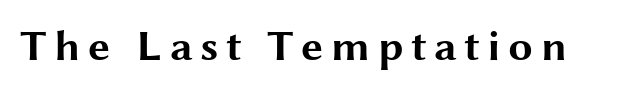
The image shows 44 px bold, wide sans-serif type, upright; set not underlined; medium stroke contrast and a medium x-height.
